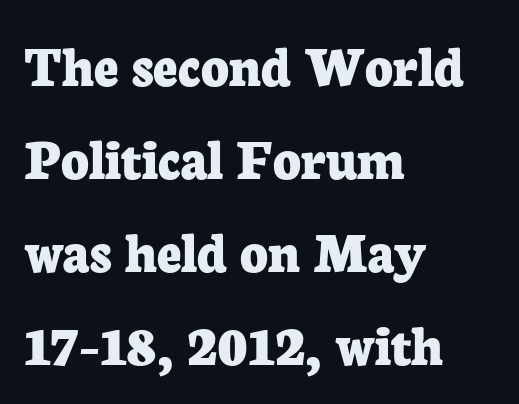
The image shows 60 px bold serif type, upright; set left-aligned, normal line spacing (1.55x), normal letter spacing, not underlined; low stroke contrast and a medium x-height.
